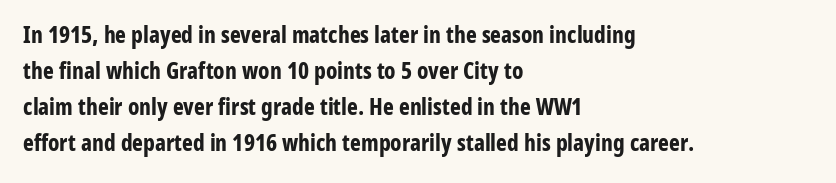
{"italic": "no", "bold": "yes", "underline": "no", "align": "left", "line_spacing": "normal", "line_spacing_ratio": 1.56, "letter_spacing": "normal", "letter_spacing_em": 0.0, "glyph_px": 23}
